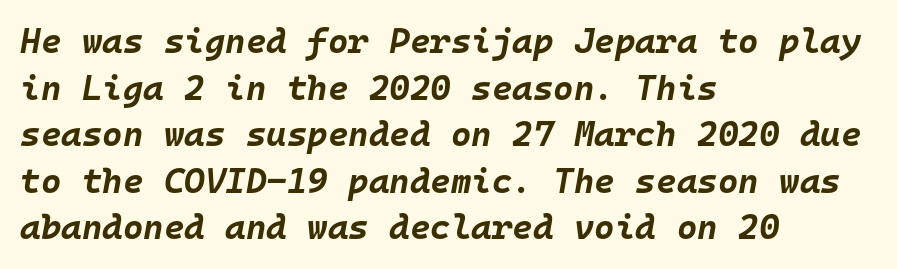
{"italic": "yes", "lean": "right", "slant_degrees": 10, "bold": "yes", "weight": "bold", "width": "normal", "stroke_contrast": "low", "x_height": "large", "monospaced": "yes", "underline": "no", "align": "left", "line_spacing": "normal", "line_spacing_ratio": 1.33, "letter_spacing": "normal", "letter_spacing_em": 0.0, "glyph_px": 35}
